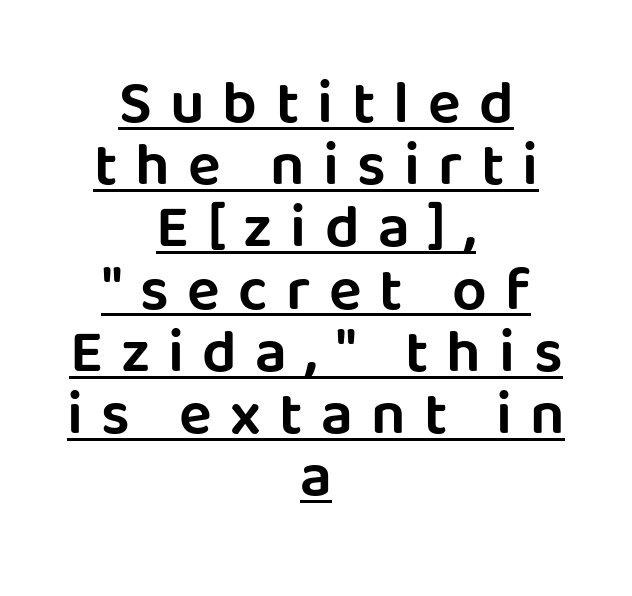
{"serif": "no", "italic": "no", "width": "normal", "stroke_contrast": "low", "x_height": "large", "monospaced": "no", "underline": "yes", "align": "center", "line_spacing": "tight", "line_spacing_ratio": 1.02, "letter_spacing": "wide", "letter_spacing_em": 0.3, "glyph_px": 61}
